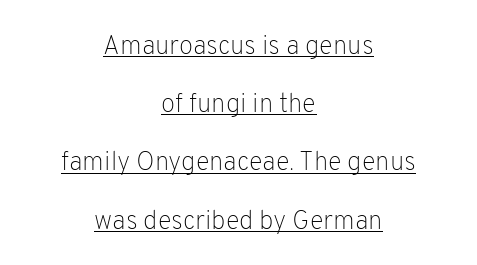
The compositor balanced each line on the midline. Notice how a bar underscores the lettering throughout. Is the stroke heavy? The answer is a plain regular-or-lighter. This sample trades compactness for vertical openness between lines.
